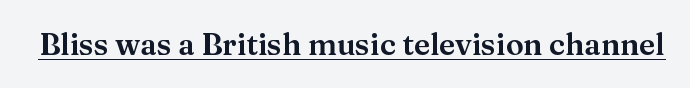
Look at the tracking — it's just the regular setting, nothing added. Quick note: not italic, upright. What decoration does the sample have? An underline. The type family on display is of the serif kind. A typesetter would call this proportional, since set widths differ per character.
